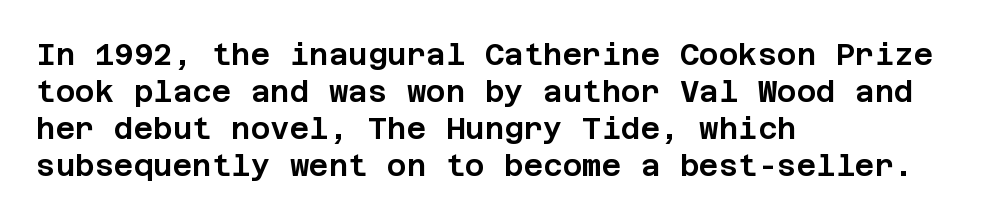
{"serif": "no", "italic": "no", "width": "normal", "stroke_contrast": "low", "x_height": "large", "underline": "no", "align": "left", "line_spacing_ratio": 1.23, "letter_spacing": "normal", "letter_spacing_em": 0.0, "glyph_px": 30}
